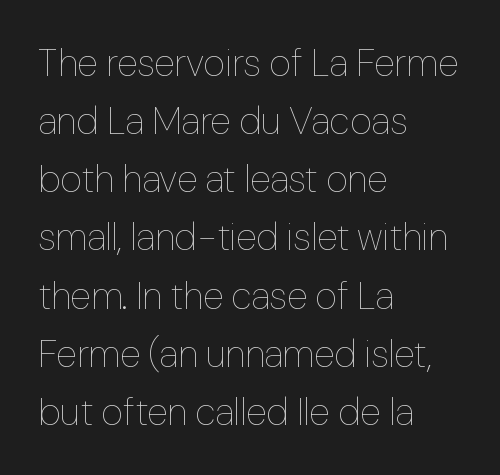
The image shows 38 px thin type, upright; set left-aligned, normal line spacing (1.53x), normal letter spacing, not underlined; low stroke contrast and a medium x-height.
